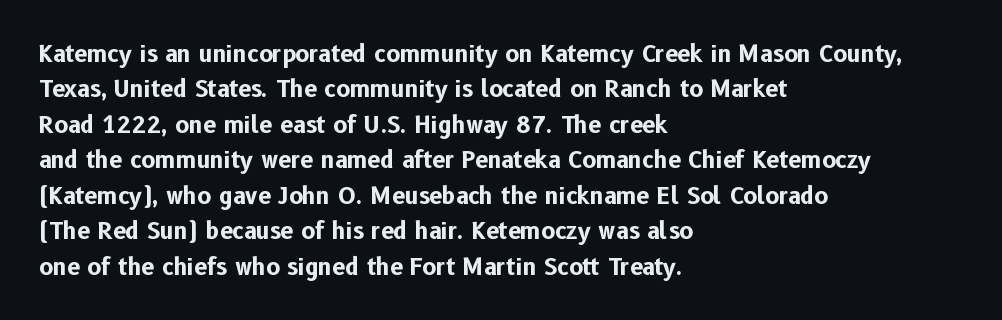
The strip under each line holds only bare page. The designer left line spacing at the default. Typeset ragged right — the left edge is the straight one. Heavy-handed strokes throughout: this text is bold.
